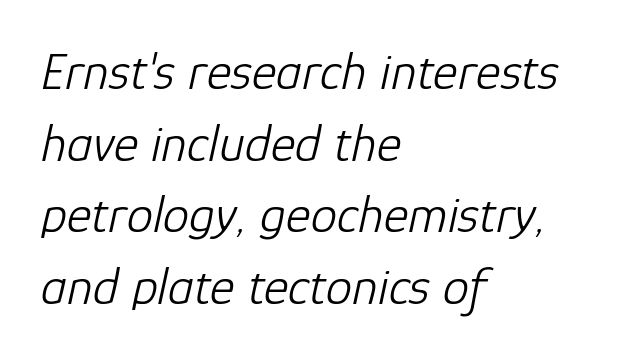
Q: Is the text bold? A: No.
Q: Is the text italic (slanted)? A: Yes, it leans right by about 12 degrees.
Q: Is the text underlined? A: No.
Q: How is the paragraph aligned? A: Left-aligned.
Q: Is the spacing between letters normal or unusually wide? A: Normal.
Q: Is the spacing between lines tight, normal or loose? A: Normal.
Q: Width (condensed, normal, or wide)? A: Normal.
Q: Stroke contrast? A: Low.
Q: x-height? A: Medium.
Q: Monospaced? A: No.
